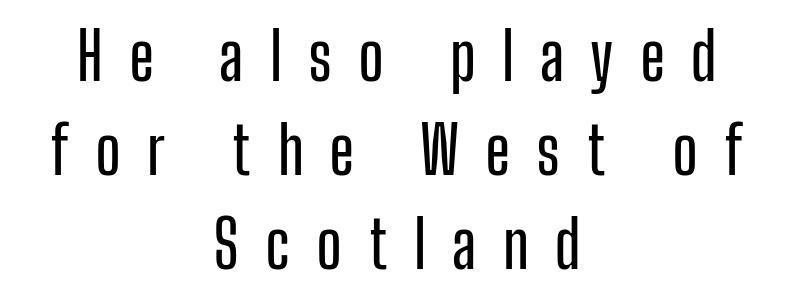
Note: no serifs on the glyphs. Glance below the letters and you will spot only blank space. Inter-character spacing is expanded well beyond the font's built-in metrics. The whitespace from short lines is split evenly between both sides. Notice how descenders clear the ascenders below comfortably — that's standard leading.
